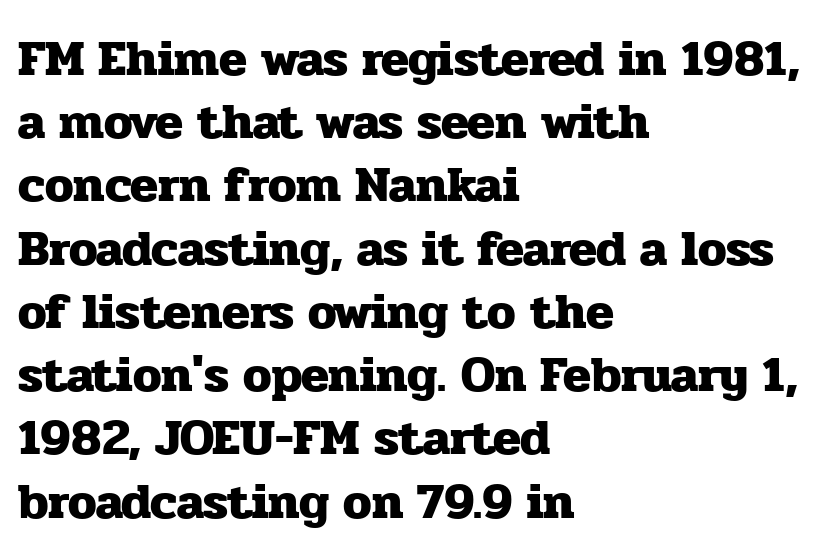
The image shows 51 px heavy serif type, upright; set left-aligned, line spacing 1.24x, normal letter spacing, not underlined; low stroke contrast and a medium x-height.
